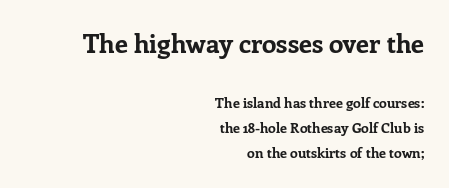
{"italic": "no", "bold": "yes", "underline": "no", "align": "right", "line_spacing_ratio": 1.79, "letter_spacing": "normal", "letter_spacing_em": 0.0, "larger_block": "first", "size_ratio": 1.86, "glyph_px": 26}
